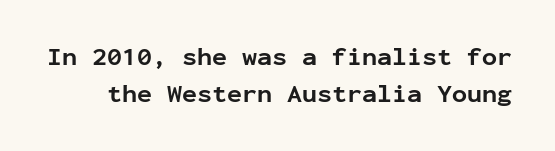
The image shows 25 px bold type, upright; set normal line spacing (1.49x), normal letter spacing, not underlined.
